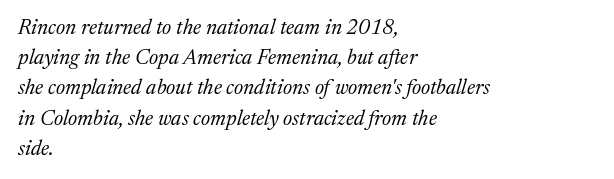
{"italic": "yes", "lean": "right", "slant_degrees": 17, "bold": "no", "underline": "no", "align": "left", "line_spacing": "normal", "line_spacing_ratio": 1.44, "letter_spacing": "normal", "letter_spacing_em": 0.0, "glyph_px": 21}
